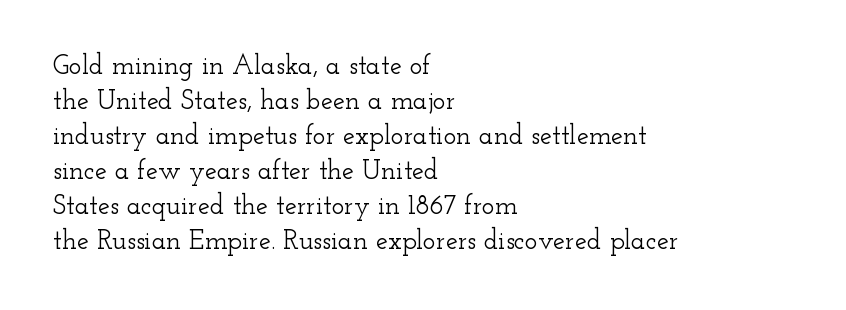
Q: Is the text italic (slanted)? A: No, it is upright.
Q: Is the text underlined? A: No.
Q: How is the paragraph aligned? A: Left-aligned.
Q: Is the spacing between letters normal or unusually wide? A: Normal.
Q: Is the spacing between lines tight, normal or loose? A: Normal.
